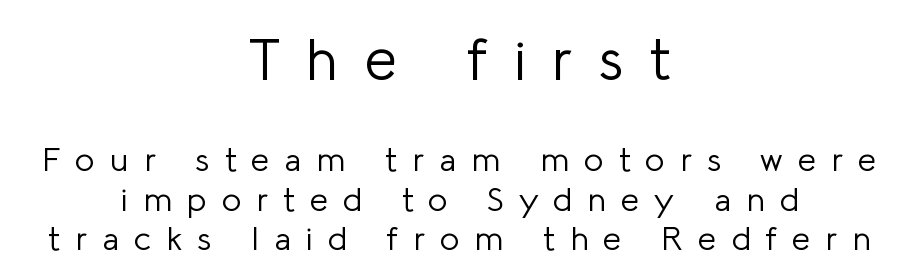
{"serif": "no", "italic": "no", "bold": "no", "weight": "light", "width": "normal", "stroke_contrast": "low", "x_height": "medium", "monospaced": "no", "underline": "no", "align": "center", "line_spacing_ratio": 1.2, "letter_spacing": "wide", "letter_spacing_em": 0.46, "larger_block": "first", "size_ratio": 1.76, "glyph_px": 58}
